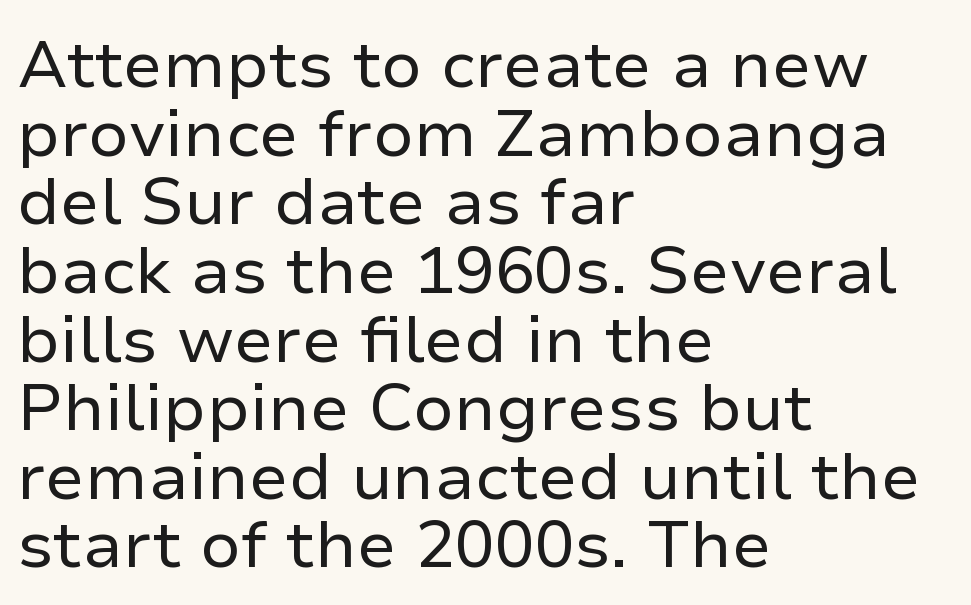
Q: Is the text bold? A: No.
Q: Is the text italic (slanted)? A: No, it is upright.
Q: Is the typeface a serif or a sans-serif typeface? A: Sans-serif.
Q: Is the text underlined? A: No.
Q: How is the paragraph aligned? A: Left-aligned.
Q: Is the spacing between letters normal or unusually wide? A: Normal.
Q: Is the spacing between lines tight, normal or loose? A: Tight.
Q: Width (condensed, normal, or wide)? A: Normal.
Q: Stroke contrast? A: Low.
Q: x-height? A: Medium.
Q: Monospaced? A: No.
